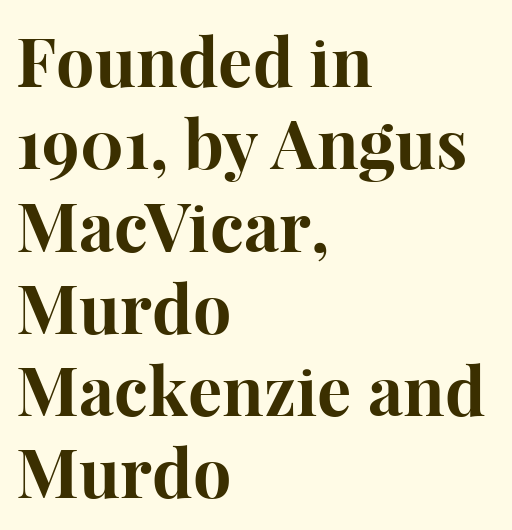
{"serif": "yes", "italic": "no", "bold": "yes", "weight": "bold", "width": "normal", "stroke_contrast": "high", "x_height": "medium", "monospaced": "no", "underline": "no", "align": "left", "line_spacing_ratio": 1.21, "letter_spacing": "normal", "letter_spacing_em": 0.0, "glyph_px": 68}
